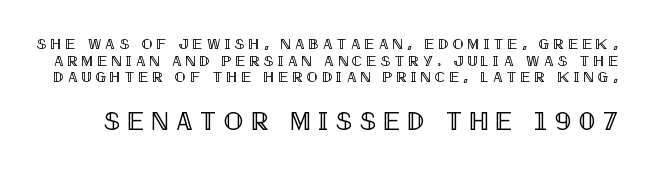
{"italic": "no", "underline": "no", "line_spacing": "tight", "line_spacing_ratio": 1.11, "letter_spacing": "wide", "letter_spacing_em": 0.29, "larger_block": "second", "size_ratio": 1.73, "glyph_px": 26}
